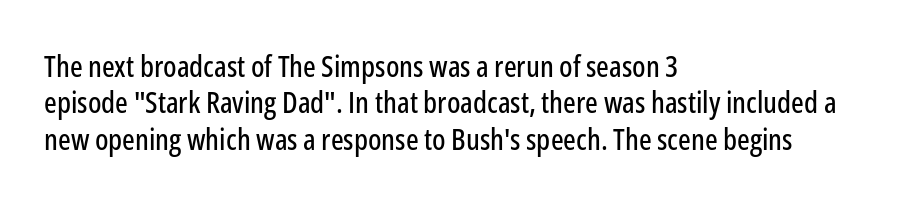
Q: Is the text italic (slanted)? A: No, it is upright.
Q: Is the typeface a serif or a sans-serif typeface? A: Sans-serif.
Q: Is the text underlined? A: No.
Q: How is the paragraph aligned? A: Left-aligned.
Q: Is the spacing between letters normal or unusually wide? A: Normal.
Q: Width (condensed, normal, or wide)? A: Condensed.
Q: Stroke contrast? A: Low.
Q: x-height? A: Medium.
Q: Monospaced? A: No.
